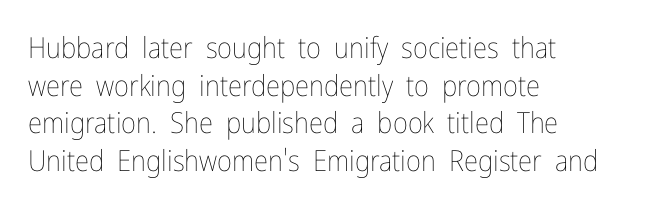
Students, observe: this is what conventionally led text looks like. Reading down the block, your eye returns to a fixed left position each line. Unmarked baselines from the first word to the last. No chunkiness to these letters — they're not bold.
